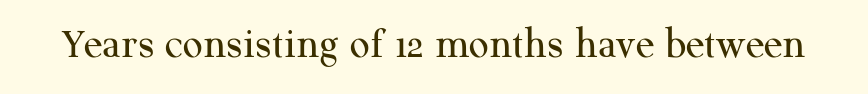
Designer's note — italics off, roman on. Is this a sans? No — the strokes have serifs. Quick note: underline off. This sample uses plain, unmodified letter spacing. Is this a fixed-width face? No — the glyphs have proportional, varying widths.
